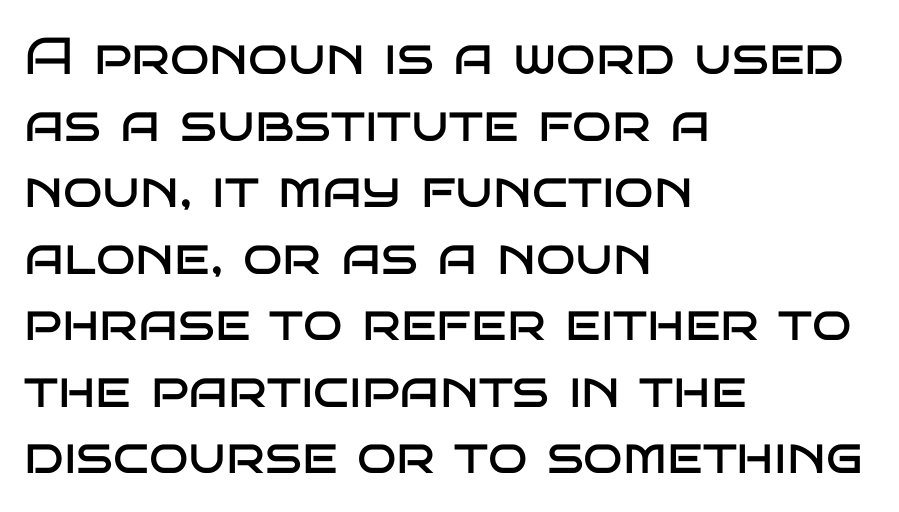
{"serif": "no", "italic": "no", "bold": "no", "weight": "regular", "width": "wide", "stroke_contrast": "low", "x_height": "large", "monospaced": "no", "underline": "no", "align": "left", "line_spacing": "normal", "line_spacing_ratio": 1.28, "letter_spacing": "normal", "letter_spacing_em": 0.0, "glyph_px": 52}
